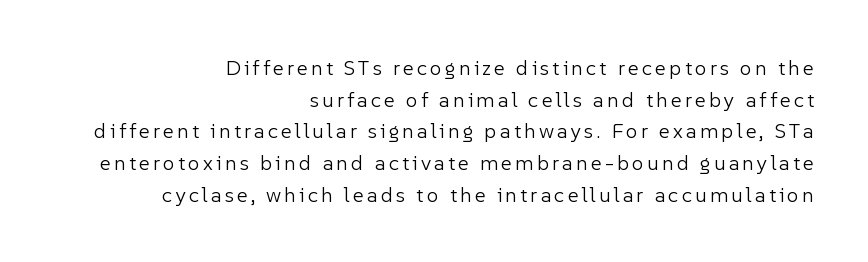
Q: Is the text bold? A: No.
Q: Is the text italic (slanted)? A: No, it is upright.
Q: Is the text underlined? A: No.
Q: How is the paragraph aligned? A: Right-aligned.
Q: Is the spacing between lines tight, normal or loose? A: Normal.
